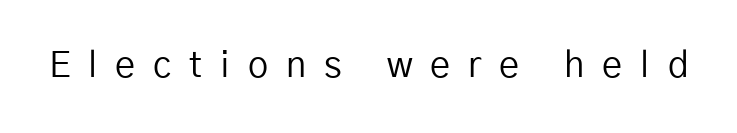
Q: Is the text bold? A: No.
Q: Is the text italic (slanted)? A: No, it is upright.
Q: Is the typeface a serif or a sans-serif typeface? A: Sans-serif.
Q: Is the text underlined? A: No.
Q: Is the spacing between letters normal or unusually wide? A: Unusually wide.
Q: Width (condensed, normal, or wide)? A: Normal.
Q: Stroke contrast? A: Low.
Q: x-height? A: Medium.
Q: Monospaced? A: No.
